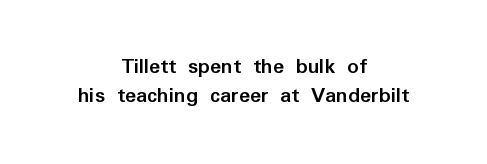
Tracking value appears to be zero — textbook default spacing. Horizontal bands of white between lines are of average thickness. If you drew a line through each stem, it would be perfectly vertical. One-word summary of the alignment: center. Plenty of ink on the page — the face is bold. Glance below the letters and you will spot only blank space.
